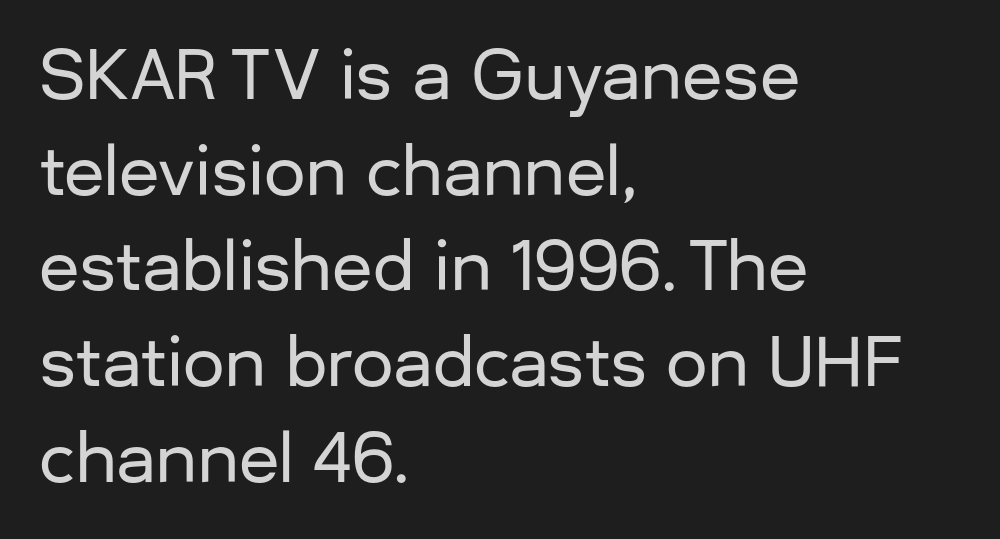
Proportional: the letters do not fall into vertical columns. Does the lettering tilt? It doesn't — this is upright. This block has exactly the height ordinary leading produces. The area under the type is left untouched. Tracking here is standard; glyphs follow each other at the usual distance. This rendering employs a face without finishing strokes, i.e., a sans-serif.
